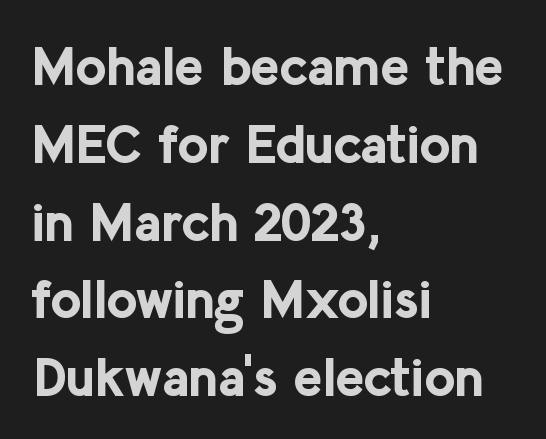
Q: Is the text bold? A: Yes.
Q: Is the text italic (slanted)? A: No, it is upright.
Q: Is the typeface a serif or a sans-serif typeface? A: Sans-serif.
Q: Is the text underlined? A: No.
Q: How is the paragraph aligned? A: Left-aligned.
Q: Is the spacing between letters normal or unusually wide? A: Normal.
Q: Is the spacing between lines tight, normal or loose? A: Normal.
Q: Width (condensed, normal, or wide)? A: Normal.
Q: Stroke contrast? A: Low.
Q: x-height? A: Medium.
Q: Monospaced? A: No.
